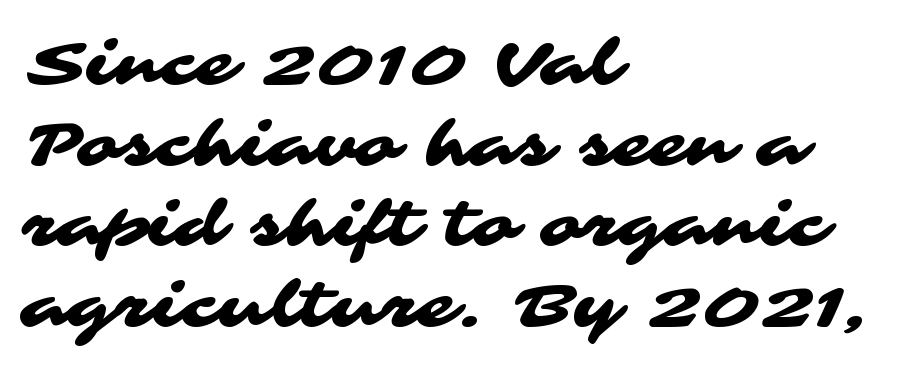
The image shows 62 px wide sans-serif type; set left-aligned, normal line spacing (1.3x), normal letter spacing, not underlined; medium stroke contrast and a medium x-height.
